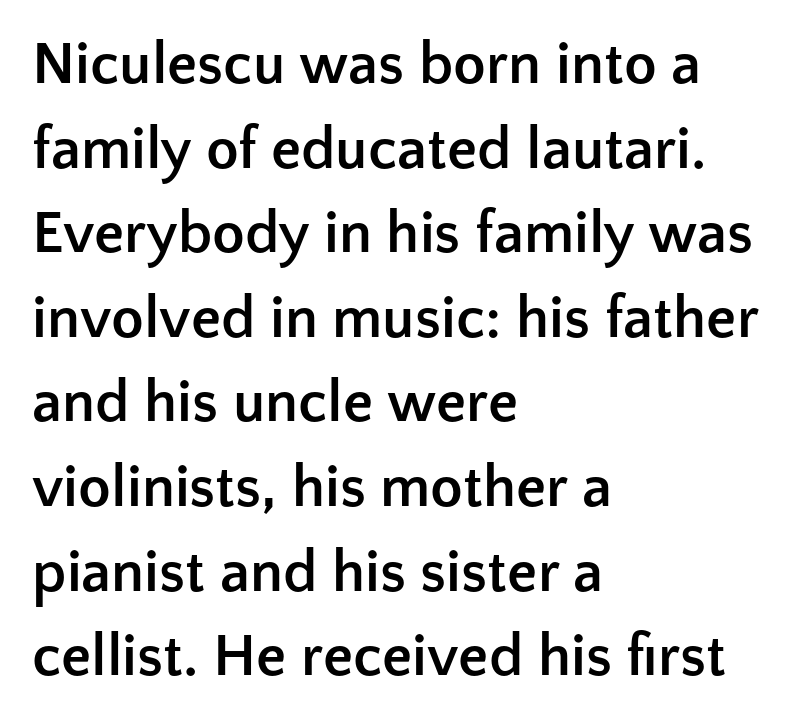
{"serif": "no", "italic": "no", "bold": "yes", "weight": "semibold", "width": "normal", "stroke_contrast": "low", "x_height": "medium", "monospaced": "no", "underline": "no", "align": "left", "line_spacing": "normal", "line_spacing_ratio": 1.41, "letter_spacing": "normal", "letter_spacing_em": 0.0, "glyph_px": 60}
